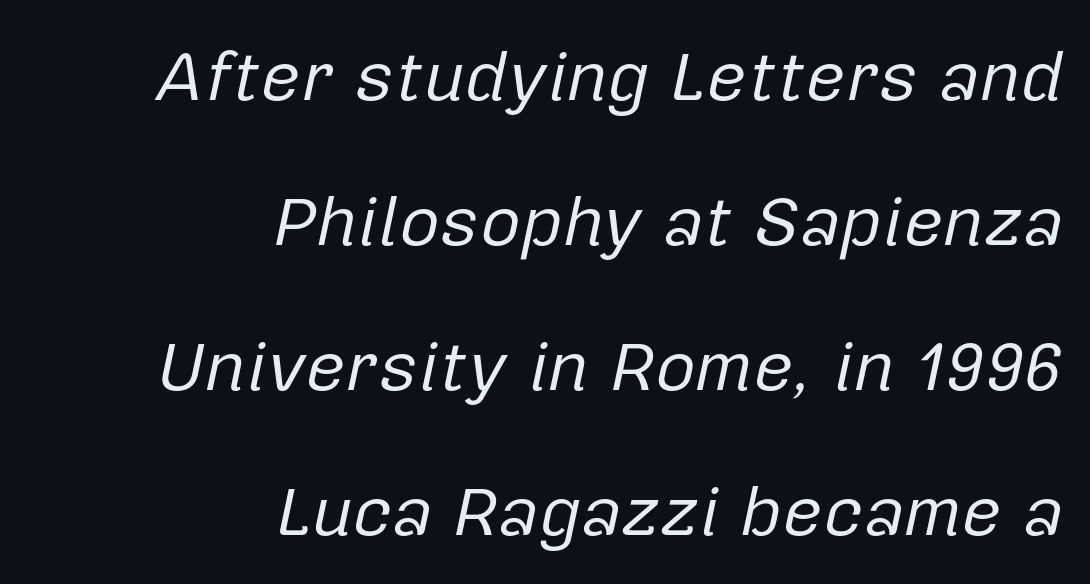
Glyph-to-glyph distance matches everyday printed text. Check the space under the baseline: it is left empty. Compared with typical paragraphs, the rows here are farther apart. These glyphs show unthickened strokes, regular width or finer. The lines are quadded right.
